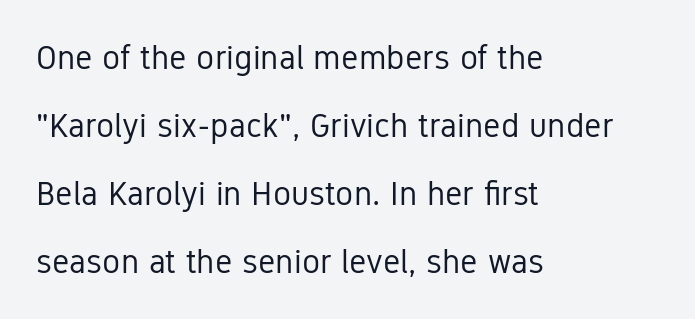
{"serif": "no", "italic": "no", "bold": "no", "weight": "regular", "width": "condensed", "stroke_contrast": "low", "x_height": "medium", "monospaced": "no", "underline": "no", "align": "left", "line_spacing": "loose", "line_spacing_ratio": 2.0, "letter_spacing": "normal", "letter_spacing_em": 0.0, "glyph_px": 34}
